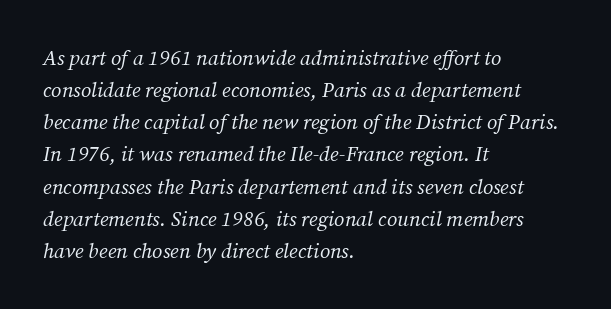
Q: Is the text bold? A: No.
Q: Is the text italic (slanted)? A: Yes, it leans right by about 12 degrees.
Q: Is the text underlined? A: No.
Q: How is the paragraph aligned? A: Left-aligned.
Q: Is the spacing between letters normal or unusually wide? A: Normal.
Q: Is the spacing between lines tight, normal or loose? A: Normal.
